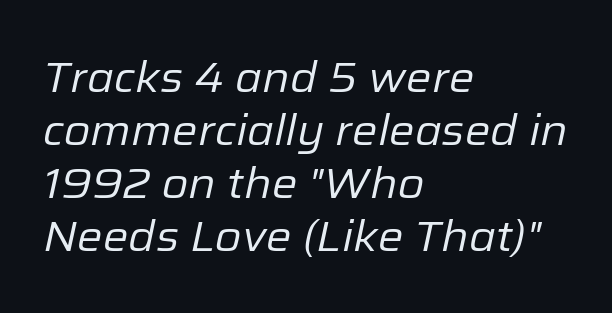
You could not count columns in this text — the font is proportionally spaced. The face used here is rendered with its standard letterfit. No word sits above an underline. The face used here has a pronounced slope to its letters.
